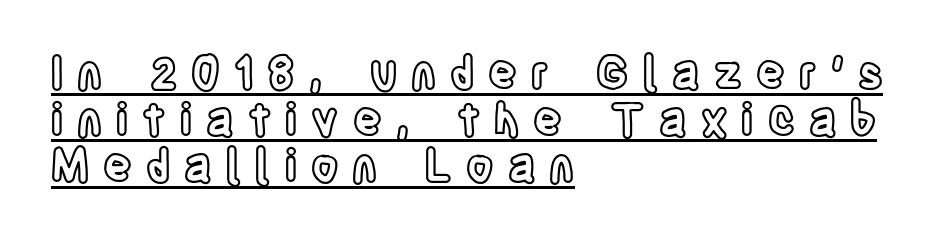
{"italic": "no", "width": "condensed", "x_height": "large", "monospaced": "no", "underline": "yes", "align": "left", "line_spacing": "tight", "line_spacing_ratio": 1.06, "letter_spacing": "wide", "letter_spacing_em": 0.32, "glyph_px": 44}
